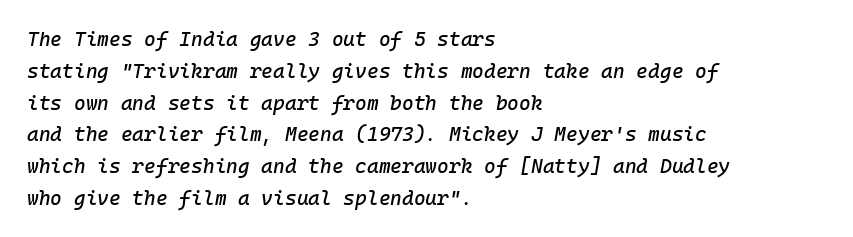
The image shows 20 px text type, italic (leaning right); set left-aligned, normal line spacing (1.59x), normal letter spacing, not underlined.
